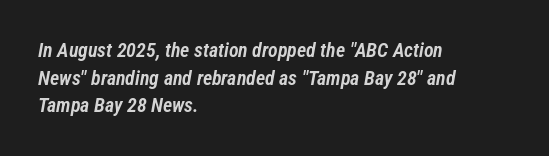
Q: Is the text bold? A: Semi-bold.
Q: Is the text italic (slanted)? A: Yes, it leans right by about 12 degrees.
Q: Is the text underlined? A: No.
Q: How is the paragraph aligned? A: Left-aligned.
Q: Is the spacing between letters normal or unusually wide? A: Normal.
Q: Is the spacing between lines tight, normal or loose? A: Normal.
